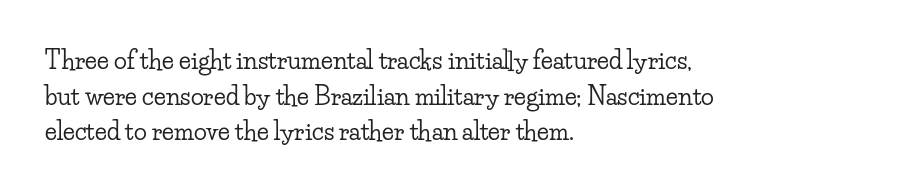
The lettering holds an erect, upright posture throughout. Inter-character spacing is left at the font's built-in metrics. The glyphs are unaccompanied by any horizontal stroke below them. Horizontal alignment here is leftward, the default for most running prose. Is there much room between lines? A standard amount, neither cramped nor airy.
